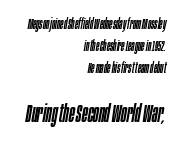
The image shows 24 px text type, italic (leaning right); set right-aligned, normal line spacing (1.57x), normal letter spacing, not underlined; the second (bottom) block is 1.71x larger.
